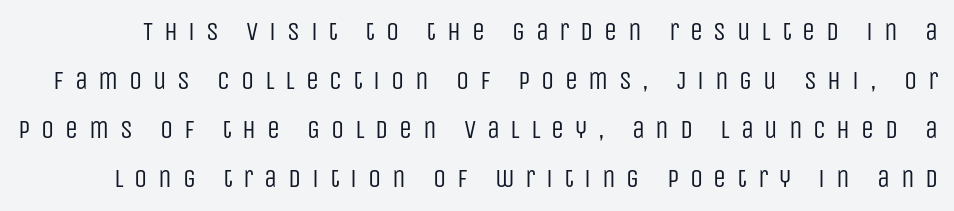
The typography opts for an upright posture over an oblique one. A quiet, ordinary-to-light weight characterises the typeface. The baseline area is clear. The tracking reads as deliberately expanded to a designer's eye.
